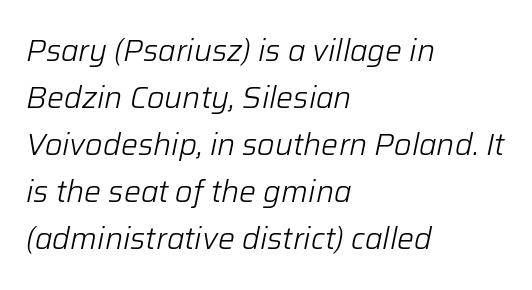
Q: Is the text bold? A: No.
Q: Is the text italic (slanted)? A: Yes, it leans right by about 12 degrees.
Q: Is the text underlined? A: No.
Q: How is the paragraph aligned? A: Left-aligned.
Q: Is the spacing between letters normal or unusually wide? A: Normal.
Q: Is the spacing between lines tight, normal or loose? A: Normal.
Q: Width (condensed, normal, or wide)? A: Normal.
Q: Stroke contrast? A: Low.
Q: x-height? A: Medium.
Q: Monospaced? A: No.
